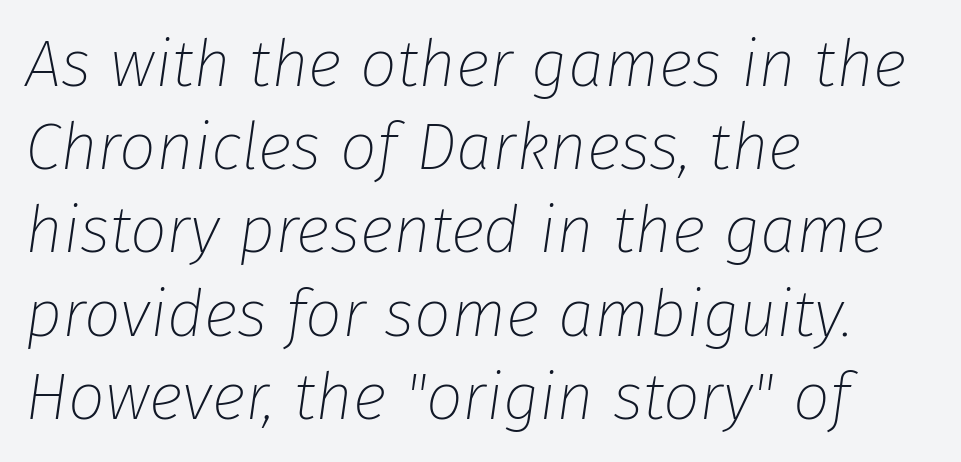
{"italic": "yes", "lean": "right", "slant_degrees": 8, "bold": "no", "weight": "thin", "width": "normal", "stroke_contrast": "low", "x_height": "medium", "monospaced": "no", "underline": "no", "align": "left", "line_spacing": "normal", "line_spacing_ratio": 1.28, "letter_spacing": "normal", "letter_spacing_em": 0.0, "glyph_px": 65}
